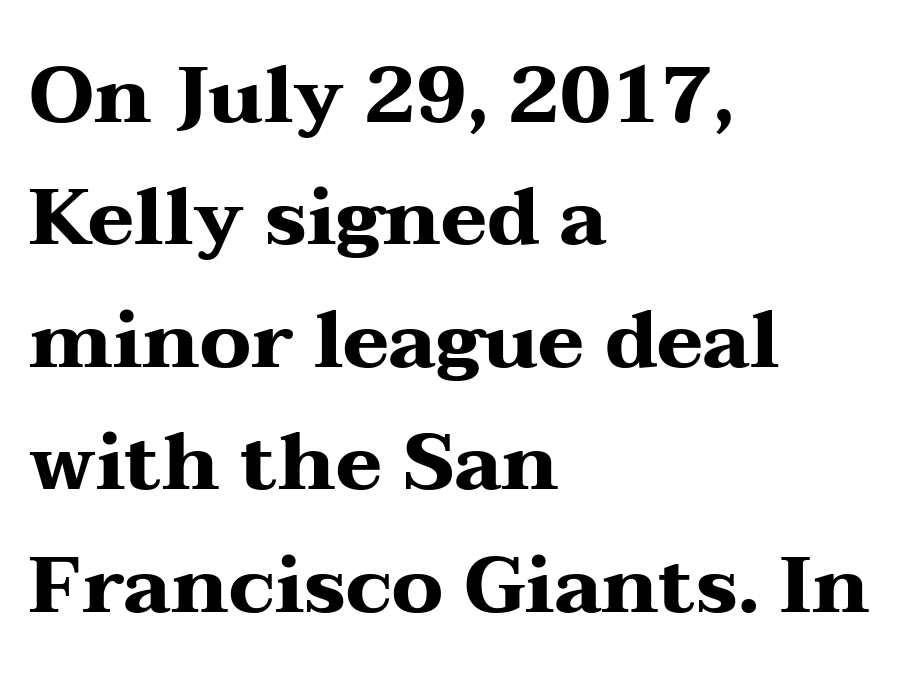
Q: Is the text bold? A: Yes.
Q: Is the text italic (slanted)? A: No, it is upright.
Q: Is the typeface a serif or a sans-serif typeface? A: Serif.
Q: Is the text underlined? A: No.
Q: How is the paragraph aligned? A: Left-aligned.
Q: Is the spacing between letters normal or unusually wide? A: Normal.
Q: Is the spacing between lines tight, normal or loose? A: Normal.
Q: Width (condensed, normal, or wide)? A: Wide.
Q: Stroke contrast? A: Medium.
Q: x-height? A: Medium.
Q: Monospaced? A: No.
